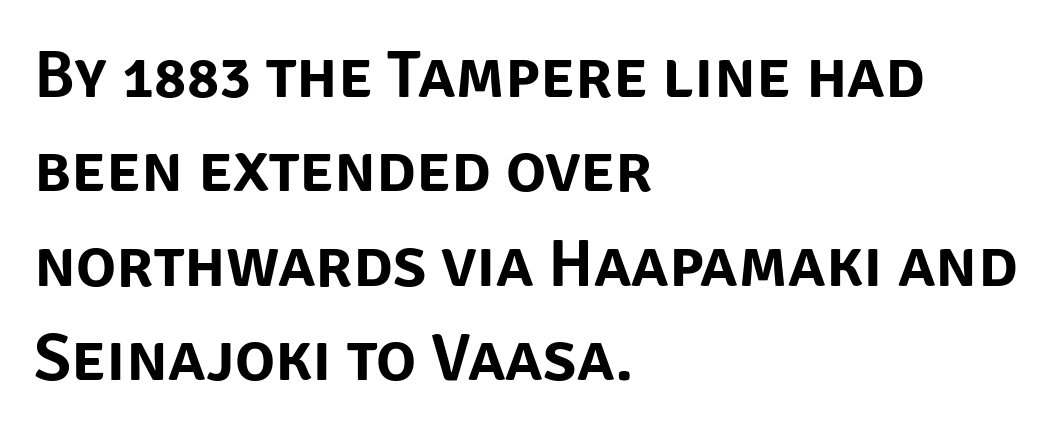
This rendering features lettering with no underline. Classification — sans serif. Proportional: the letters do not fall into vertical columns. The compositor pushed each line to the left boundary. A typesetter would mark this as roman, not italic. Inter-character spacing is left at the font's built-in metrics.
